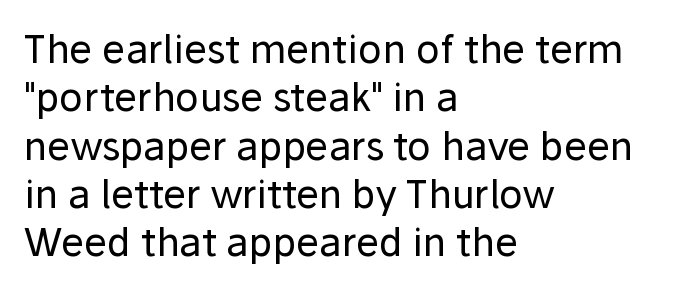
Q: Is the text bold? A: No.
Q: Is the text italic (slanted)? A: No, it is upright.
Q: Is the typeface a serif or a sans-serif typeface? A: Sans-serif.
Q: Is the text underlined? A: No.
Q: How is the paragraph aligned? A: Left-aligned.
Q: Is the spacing between letters normal or unusually wide? A: Normal.
Q: Width (condensed, normal, or wide)? A: Normal.
Q: Stroke contrast? A: Low.
Q: x-height? A: Medium.
Q: Monospaced? A: No.
